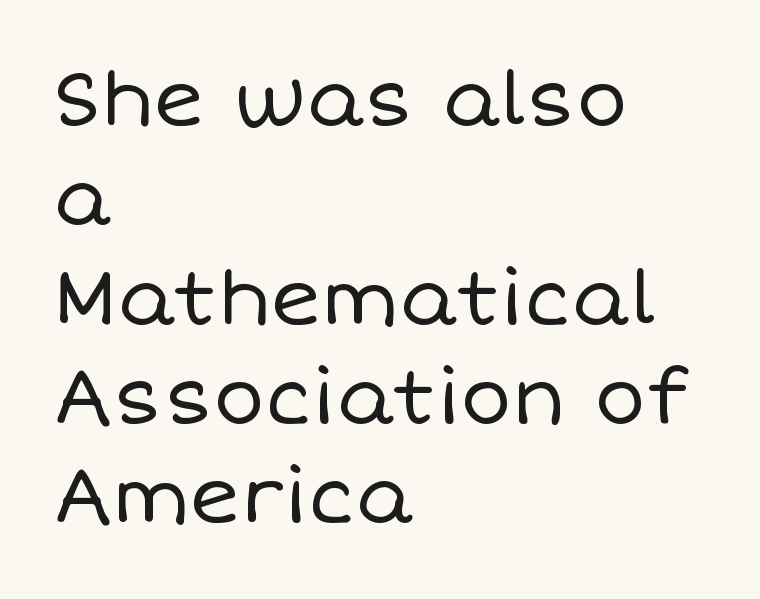
Q: Is the text bold? A: No.
Q: Is the text italic (slanted)? A: No, it is upright.
Q: Is the text underlined? A: No.
Q: How is the paragraph aligned? A: Left-aligned.
Q: Is the spacing between letters normal or unusually wide? A: Normal.
Q: Is the spacing between lines tight, normal or loose? A: Normal.
Q: Width (condensed, normal, or wide)? A: Normal.
Q: Stroke contrast? A: Low.
Q: x-height? A: Large.
Q: Monospaced? A: No.
